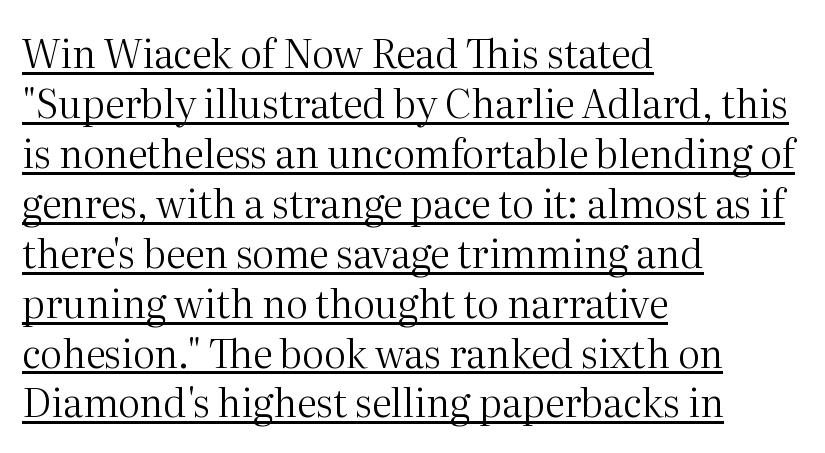
Q: Is the text bold? A: No.
Q: Is the text italic (slanted)? A: No, it is upright.
Q: Is the typeface a serif or a sans-serif typeface? A: Serif.
Q: Is the text underlined? A: Yes.
Q: How is the paragraph aligned? A: Left-aligned.
Q: Is the spacing between letters normal or unusually wide? A: Normal.
Q: Is the spacing between lines tight, normal or loose? A: Normal.
Q: Width (condensed, normal, or wide)? A: Normal.
Q: Stroke contrast? A: Medium.
Q: x-height? A: Medium.
Q: Monospaced? A: No.
